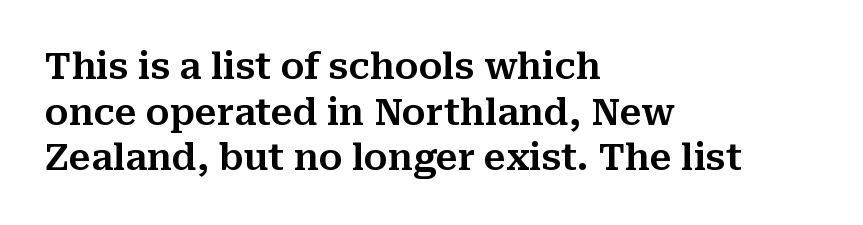
Q: Is the text italic (slanted)? A: No, it is upright.
Q: Is the typeface a serif or a sans-serif typeface? A: Serif.
Q: Is the text underlined? A: No.
Q: How is the paragraph aligned? A: Left-aligned.
Q: Is the spacing between letters normal or unusually wide? A: Normal.
Q: Is the spacing between lines tight, normal or loose? A: Normal.
Q: Width (condensed, normal, or wide)? A: Normal.
Q: Stroke contrast? A: Medium.
Q: x-height? A: Medium.
Q: Monospaced? A: No.
